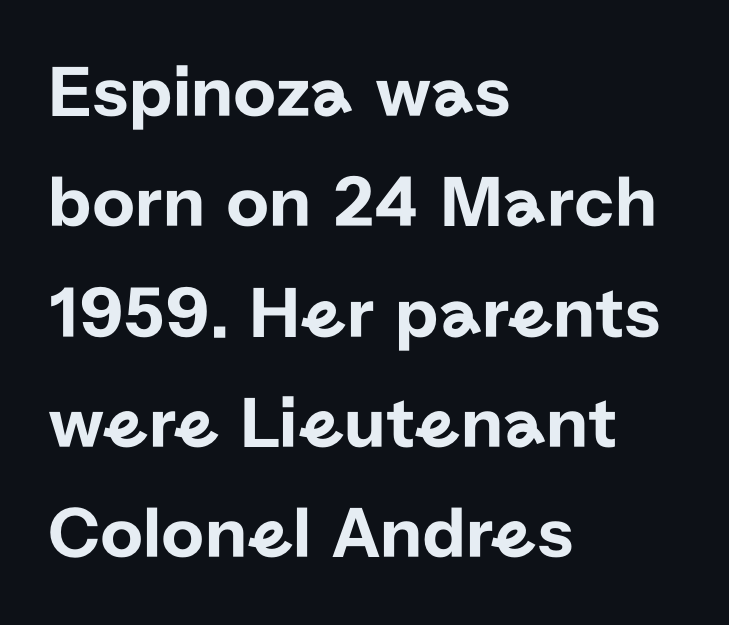
Q: Is the text italic (slanted)? A: No, it is upright.
Q: Is the typeface a serif or a sans-serif typeface? A: Sans-serif.
Q: Is the text underlined? A: No.
Q: How is the paragraph aligned? A: Left-aligned.
Q: Is the spacing between letters normal or unusually wide? A: Normal.
Q: Is the spacing between lines tight, normal or loose? A: Normal.
Q: Width (condensed, normal, or wide)? A: Normal.
Q: Stroke contrast? A: Low.
Q: x-height? A: Medium.
Q: Monospaced? A: No.
